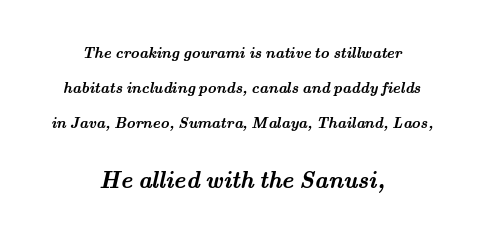
Q: Is the text bold? A: Yes.
Q: Is the text underlined? A: No.
Q: How is the paragraph aligned? A: Centered.
Q: Is the spacing between letters normal or unusually wide? A: Normal.
Q: Is the spacing between lines tight, normal or loose? A: Loose.
Q: Which block of text is set in a larger size, the first (top) or the second (bottom)? A: The second (bottom) one.
